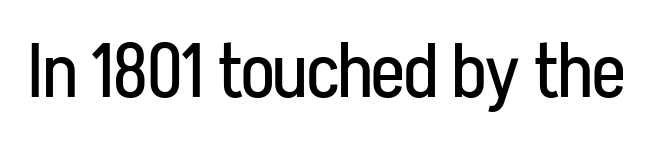
The image shows 76 px regular-weight, condensed sans-serif type, upright; set normal letter spacing, not underlined; low stroke contrast and a medium x-height.
